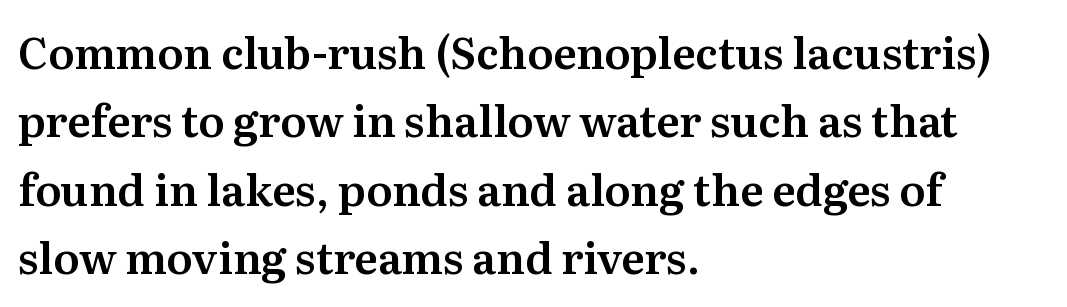
The rendering keeps characters at their native spacing. Spacing verdict: proportional, widths tailored to each character. A typesetter would label this face a serif. Each new line begins a customary step beneath the previous one. Glance below the letters and you will spot only blank space.
